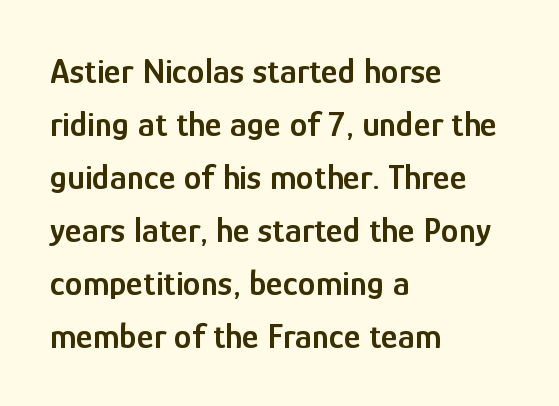
{"serif": "no", "italic": "no", "bold": "semi", "weight": "semibold", "width": "condensed", "stroke_contrast": "low", "x_height": "medium", "monospaced": "no", "underline": "no", "align": "left", "line_spacing": "normal", "line_spacing_ratio": 1.47, "letter_spacing": "normal", "letter_spacing_em": 0.0, "glyph_px": 36}
